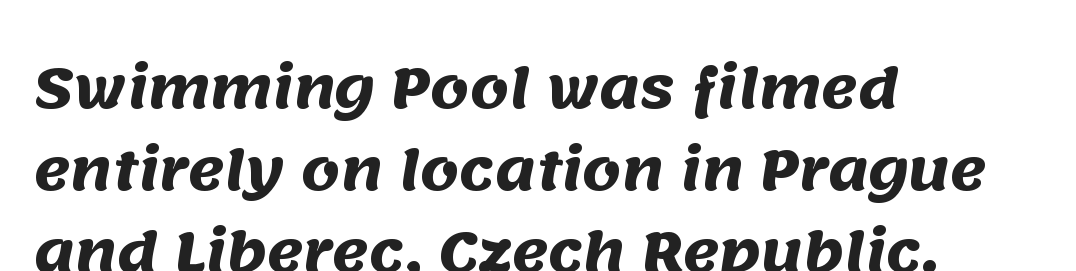
Do the characters align in a grid? No, the font is proportional. Rule under the text: the space is simply empty. Look at the bottom of the vertical strokes: they stop flat, with no serifs. Horizontal alignment here is leftward, the default for most running prose. Nobody touched the tracking dial on this one. The lines sit at an ordinary, default distance from one another.
